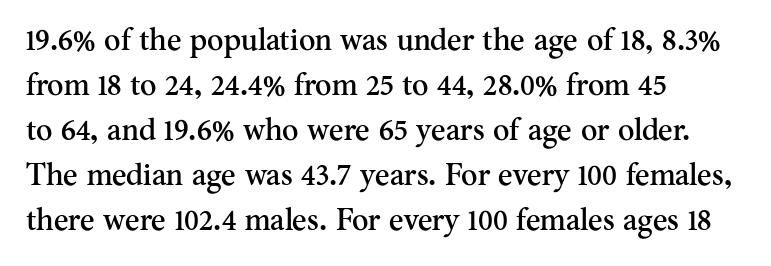
There is no visible air inserted between adjacent glyphs. Vertical spacing — default. Descenders are the only things crossing below the line. This sample has the flowing, uneven cadence of proportional lettering. Leftover space on each line is placed entirely after the last word. The passage shown is typeset with a serif family.
